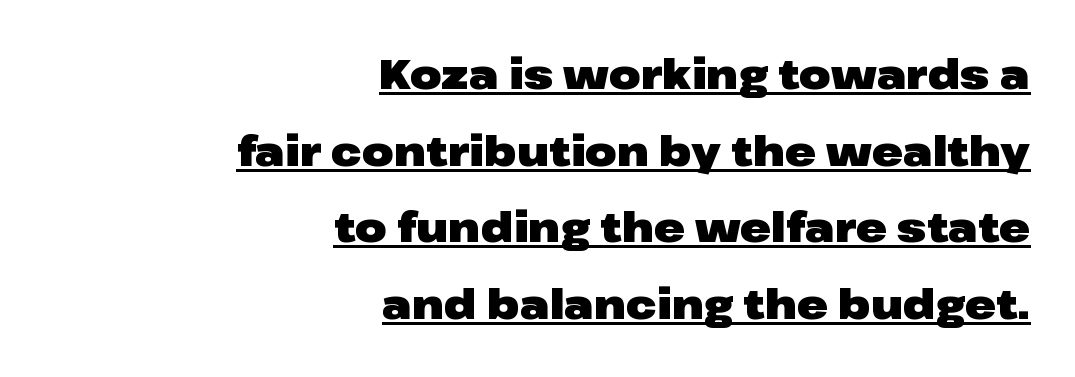
{"serif": "no", "italic": "no", "bold": "yes", "weight": "heavy", "width": "wide", "stroke_contrast": "low", "x_height": "medium", "monospaced": "no", "underline": "yes", "align": "right", "line_spacing_ratio": 1.87, "letter_spacing": "normal", "letter_spacing_em": 0.0, "glyph_px": 41}
